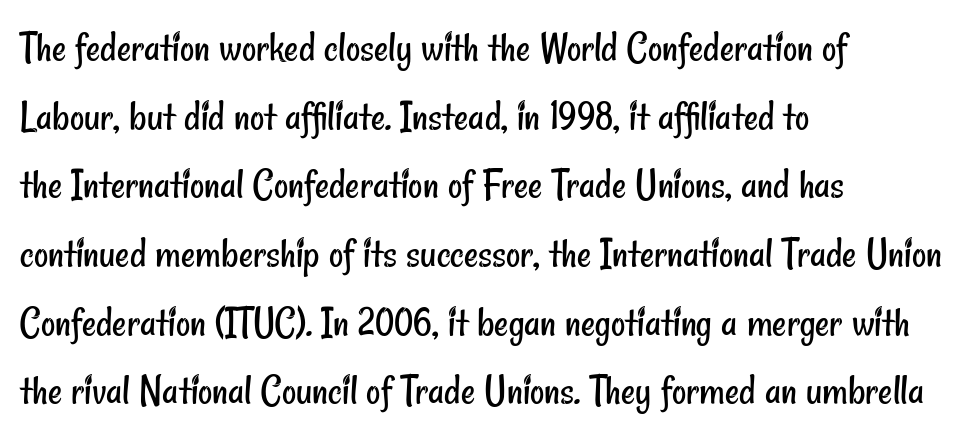
The face looks like a standard text weight, possibly lighter. These lines sit exactly where default settings would place them. In terms of letterspacing, this is plain default setting. Do the characters align in a grid? No, the font is proportional.
